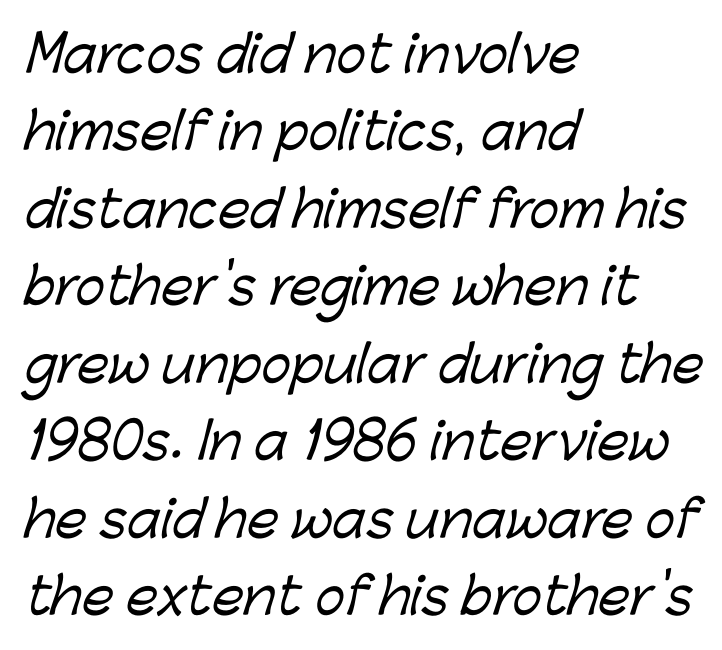
Q: Is the typeface a serif or a sans-serif typeface? A: Sans-serif.
Q: Is the text underlined? A: No.
Q: How is the paragraph aligned? A: Left-aligned.
Q: Is the spacing between letters normal or unusually wide? A: Normal.
Q: Is the spacing between lines tight, normal or loose? A: Normal.
Q: Width (condensed, normal, or wide)? A: Normal.
Q: Stroke contrast? A: Low.
Q: x-height? A: Medium.
Q: Monospaced? A: No.
